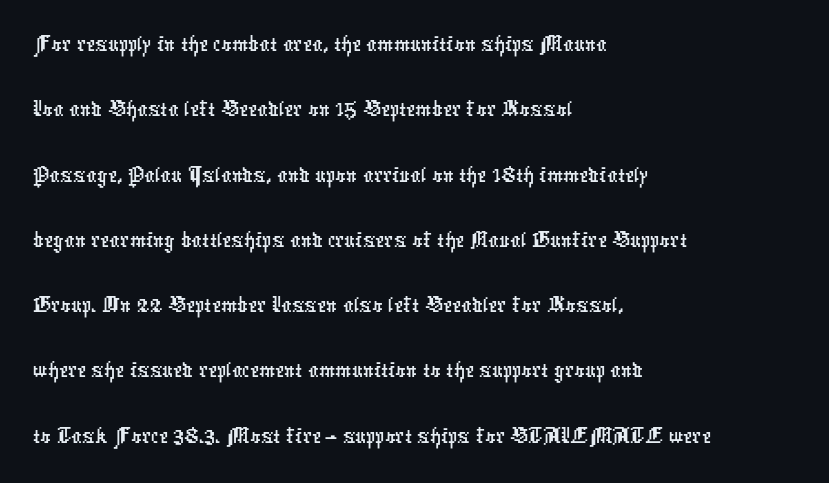
{"serif": "no", "width": "condensed", "stroke_contrast": "low", "x_height": "medium", "monospaced": "no", "underline": "no", "align": "left", "line_spacing": "normal", "line_spacing_ratio": 1.28, "letter_spacing": "normal", "letter_spacing_em": 0.0, "glyph_px": 51}
